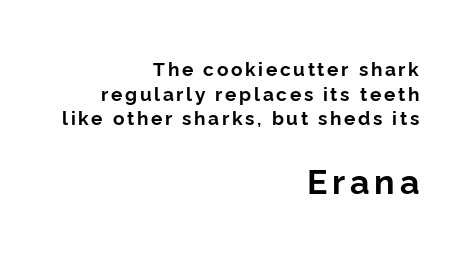
The image shows 34 px bold sans-serif type, upright; set right-aligned, normal line spacing (1.3x), not underlined; the second (bottom) block is 1.79x larger; low stroke contrast and a medium x-height.
